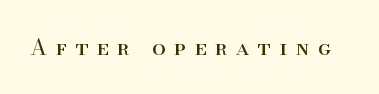
{"italic": "no", "bold": "no", "underline": "no", "letter_spacing": "wide", "letter_spacing_em": 0.39, "glyph_px": 22}
